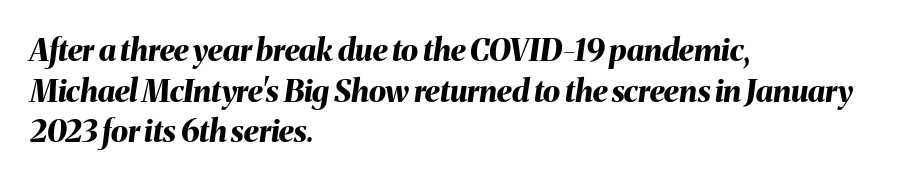
The image shows 31 px bold type, italic (leaning right); set left-aligned, normal line spacing (1.31x), normal letter spacing, not underlined; medium stroke contrast and a medium x-height.
